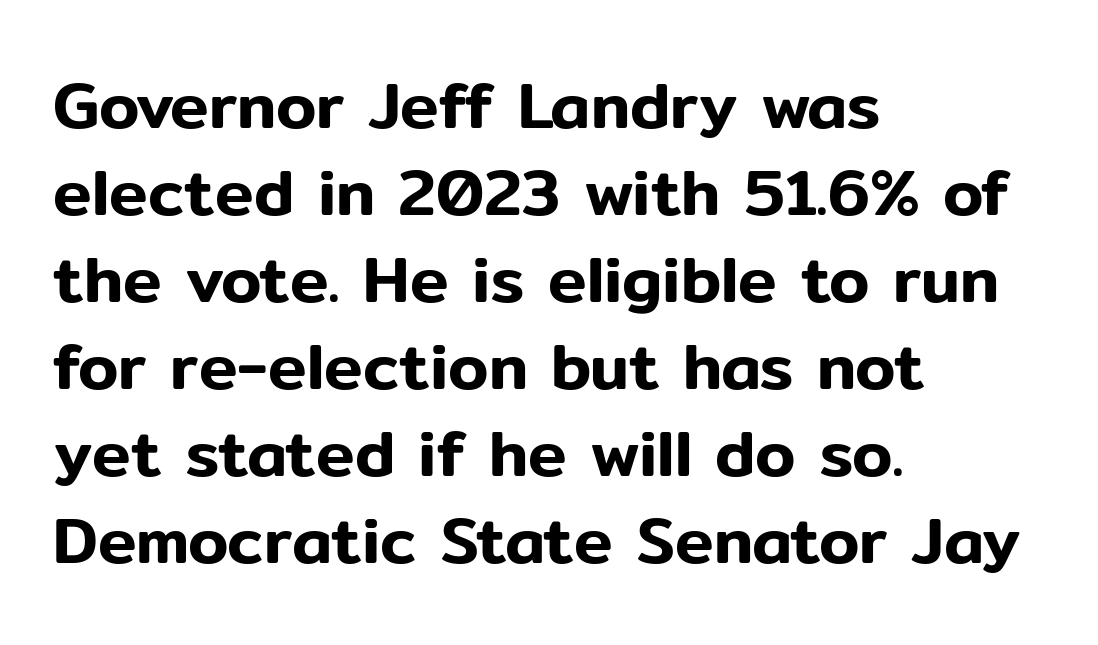
Q: Is the text italic (slanted)? A: No, it is upright.
Q: Is the typeface a serif or a sans-serif typeface? A: Sans-serif.
Q: Is the text underlined? A: No.
Q: How is the paragraph aligned? A: Left-aligned.
Q: Is the spacing between letters normal or unusually wide? A: Normal.
Q: Is the spacing between lines tight, normal or loose? A: Normal.
Q: Width (condensed, normal, or wide)? A: Normal.
Q: Stroke contrast? A: Low.
Q: x-height? A: Medium.
Q: Monospaced? A: No.
